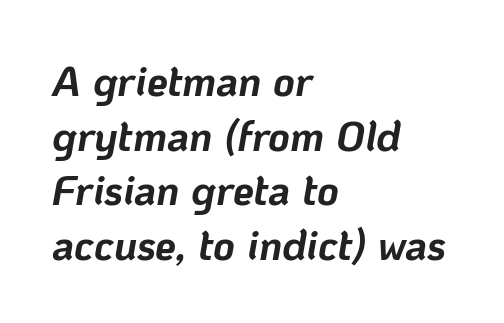
Inter-character spacing is left at the font's built-in metrics. One glance says typical: line gaps are just what's usual. Line starts are locked; line ends wander. The whole block is typeset with a tilt. Bold? Absolutely — the strokes are thick and heavy. Is this a fixed-width face? No — the glyphs have proportional, varying widths.
